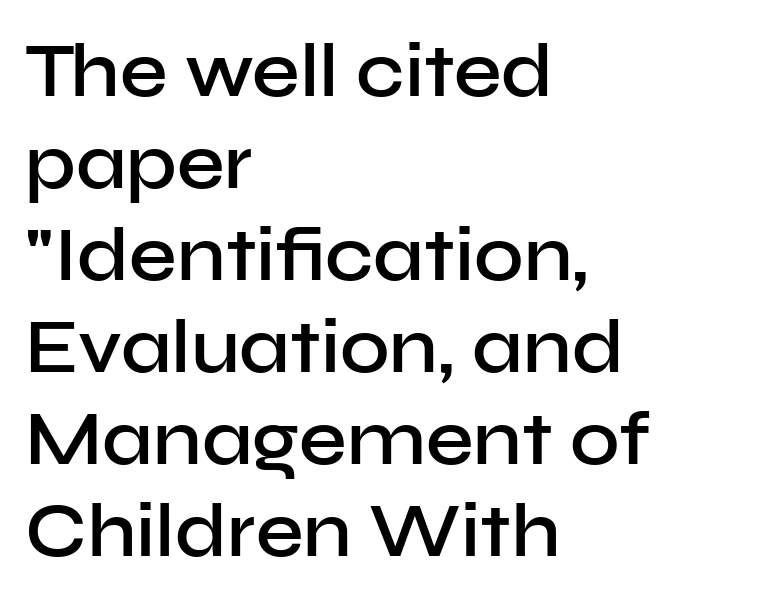
{"serif": "no", "italic": "no", "bold": "semi", "weight": "semibold", "width": "normal", "stroke_contrast": "low", "x_height": "medium", "monospaced": "no", "underline": "no", "align": "left", "line_spacing_ratio": 1.21, "letter_spacing": "normal", "letter_spacing_em": 0.0, "glyph_px": 76}
